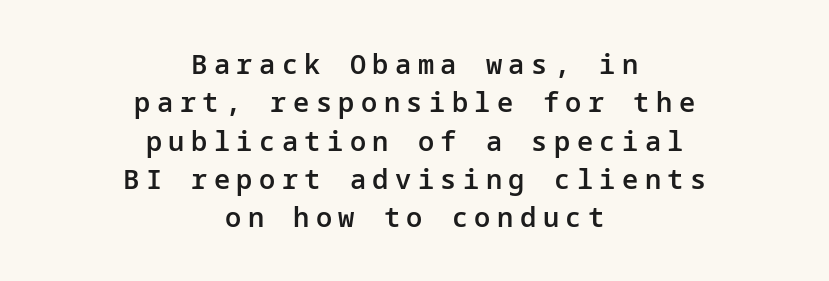
The image shows 27 px text type, upright; set centered, normal line spacing (1.42x), unusually wide letter spacing (+0.24 em), not underlined.
